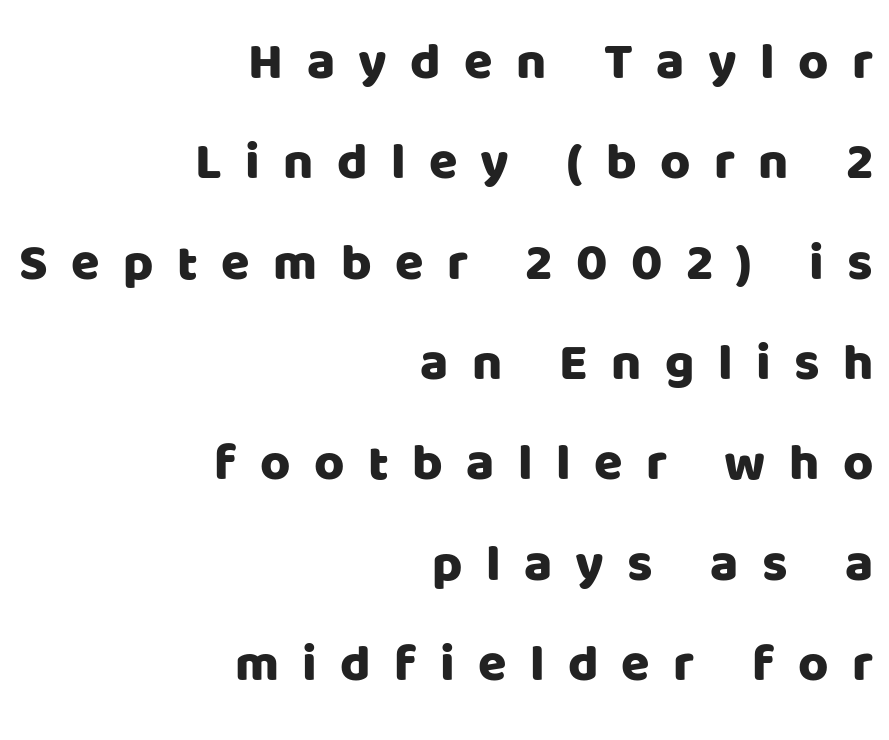
Q: Is the text italic (slanted)? A: No, it is upright.
Q: Is the typeface a serif or a sans-serif typeface? A: Sans-serif.
Q: Is the text underlined? A: No.
Q: How is the paragraph aligned? A: Right-aligned.
Q: Is the spacing between letters normal or unusually wide? A: Unusually wide.
Q: Is the spacing between lines tight, normal or loose? A: Loose.
Q: Width (condensed, normal, or wide)? A: Normal.
Q: Stroke contrast? A: Low.
Q: x-height? A: Large.
Q: Monospaced? A: No.
